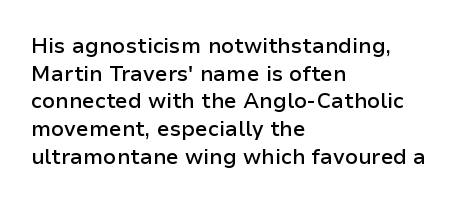
The image shows 21 px text type, upright; set left-aligned, normal line spacing (1.32x), normal letter spacing, not underlined.
